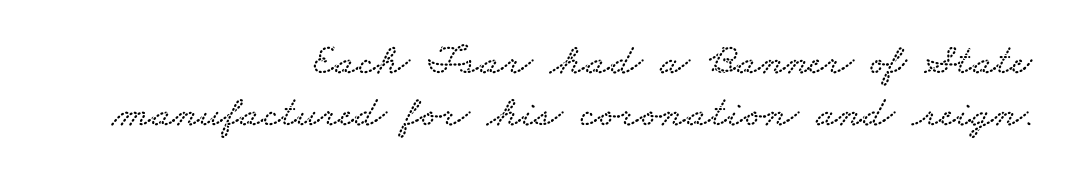
Q: Is the typeface a serif or a sans-serif typeface? A: Serif.
Q: Is the text underlined? A: No.
Q: How is the paragraph aligned? A: Right-aligned.
Q: Is the spacing between letters normal or unusually wide? A: Normal.
Q: Width (condensed, normal, or wide)? A: Wide.
Q: Stroke contrast? A: Low.
Q: x-height? A: Small.
Q: Monospaced? A: No.
